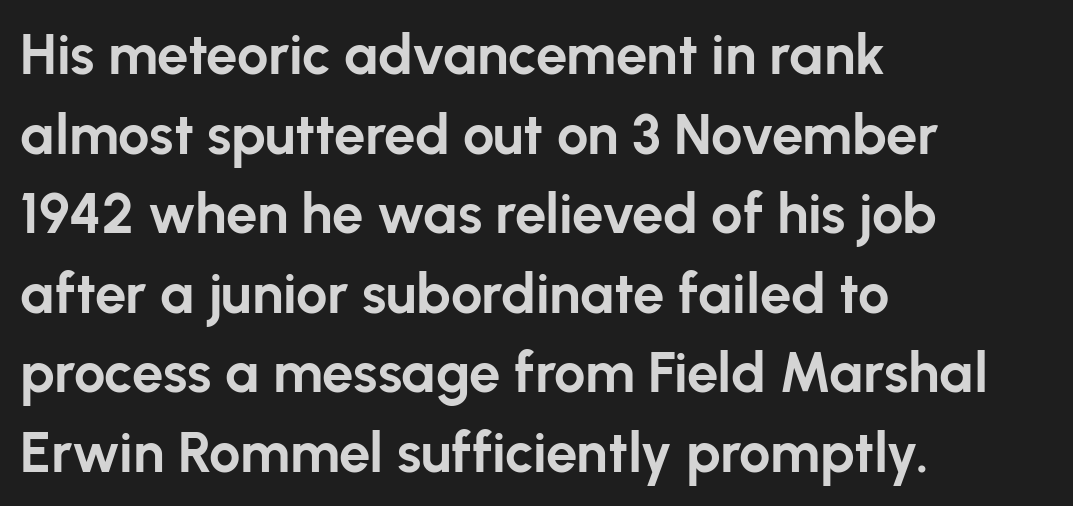
The image shows 56 px bold sans-serif type, upright; set left-aligned, normal line spacing (1.42x), normal letter spacing, not underlined; low stroke contrast and a medium x-height.
